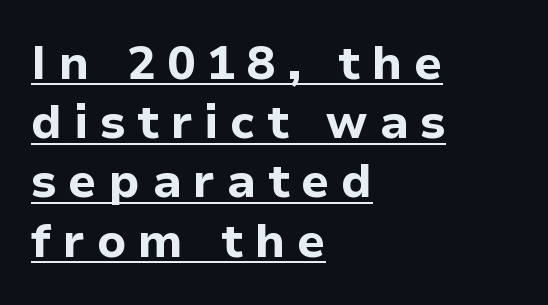
{"serif": "no", "italic": "no", "bold": "yes", "weight": "bold", "width": "normal", "stroke_contrast": "low", "x_height": "medium", "monospaced": "no", "underline": "yes", "align": "left", "line_spacing": "normal", "line_spacing_ratio": 1.26, "letter_spacing": "wide", "letter_spacing_em": 0.25, "glyph_px": 47}
